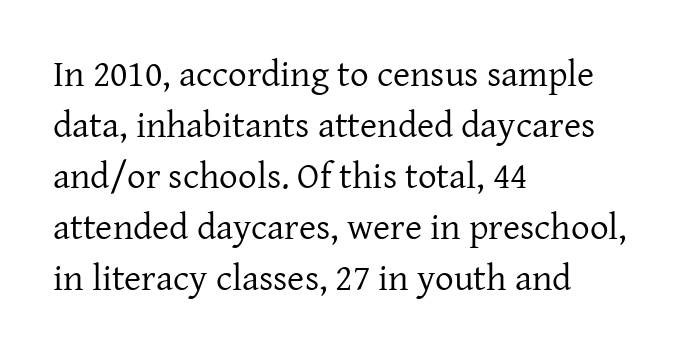
The image shows 37 px regular-weight serif type, upright; set left-aligned, normal line spacing (1.38x), normal letter spacing, not underlined; low stroke contrast and a medium x-height.
